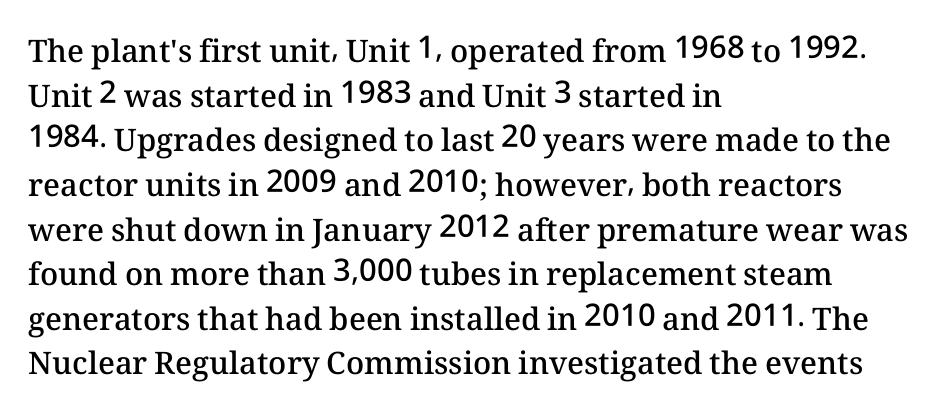
{"italic": "no", "bold": "semi", "weight": "semibold", "width": "normal", "stroke_contrast": "medium", "x_height": "medium", "monospaced": "no", "underline": "no", "align": "left", "line_spacing": "normal", "line_spacing_ratio": 1.44, "letter_spacing": "normal", "letter_spacing_em": 0.0, "glyph_px": 31}
